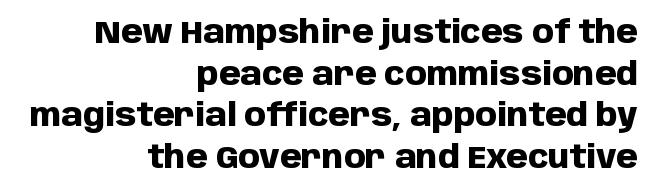
To sum up the face: it is a sans, with no serifs. This sample has the flowing, uneven cadence of proportional lettering. This is roman type, the default non-slanted kind. Bold? Absolutely — the strokes are thick and heavy.
